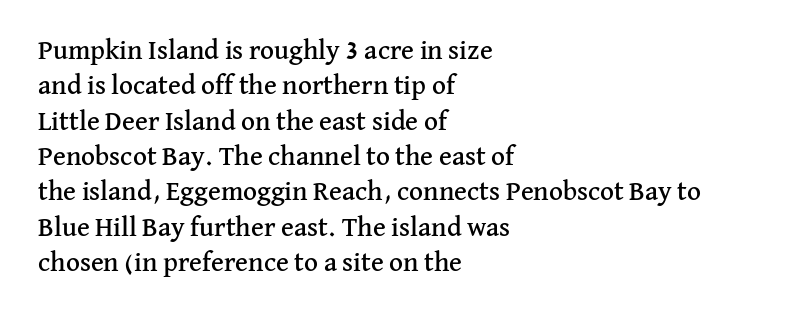
Q: Is the text italic (slanted)? A: No, it is upright.
Q: Is the text underlined? A: No.
Q: How is the paragraph aligned? A: Left-aligned.
Q: Is the spacing between letters normal or unusually wide? A: Normal.
Q: Is the spacing between lines tight, normal or loose? A: Normal.
